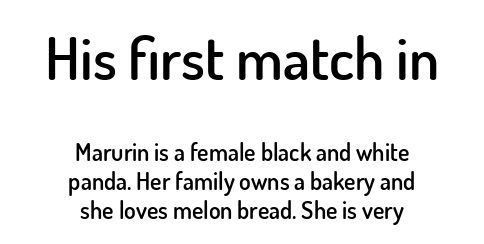
Each letter's strokes conclude bluntly, with no projecting serifs. Weight check: semibold — heavier than regular, not quite bold. Each row of text sits above clean, open space. You could not count columns in this text — the font is proportionally spaced.
